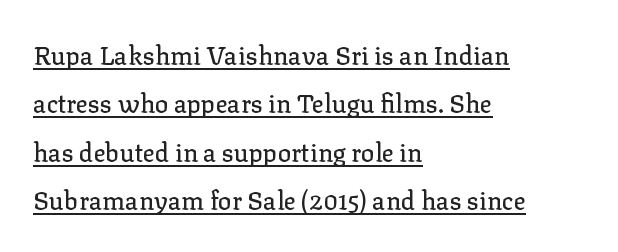
The image shows 25 px text type, upright; set left-aligned, loose line spacing (1.94x), normal letter spacing, underlined.
